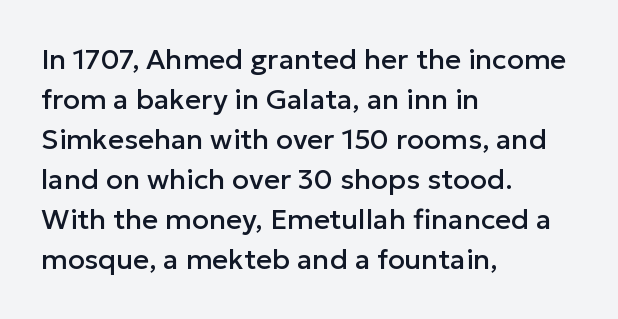
The image shows 28 px sans-serif type, upright; set left-aligned, normal line spacing (1.43x), normal letter spacing, not underlined; low stroke contrast and a medium x-height.
